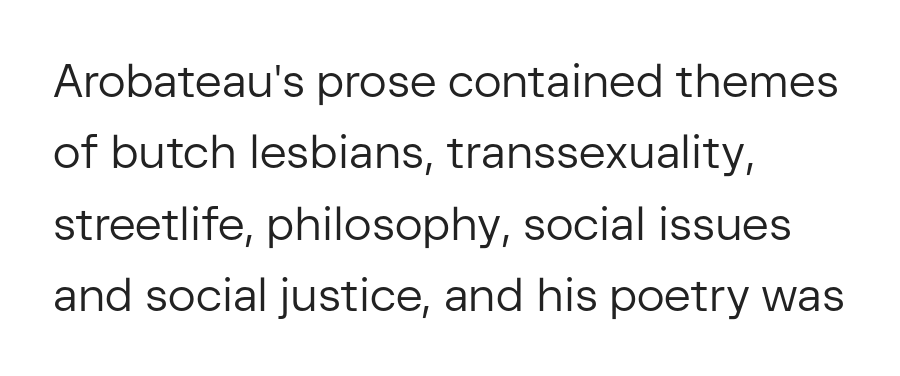
How would I describe the line gaps? Plain and ordinary. Clear beneath every line of the passage. Counters stay open thanks to moderate or lighter strokes. Where is the straight margin? On the left. Does the type have serifs? No, each stem ends abruptly.
